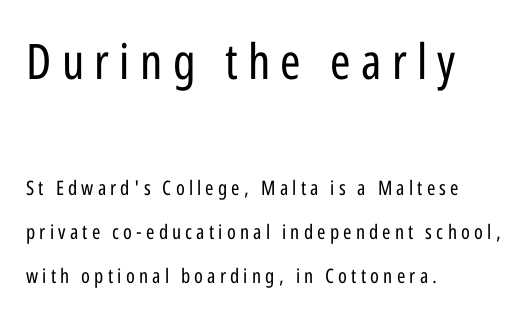
Q: Is the text bold? A: No.
Q: Is the text italic (slanted)? A: No, it is upright.
Q: Is the typeface a serif or a sans-serif typeface? A: Sans-serif.
Q: Is the text underlined? A: No.
Q: How is the paragraph aligned? A: Left-aligned.
Q: Is the spacing between letters normal or unusually wide? A: Unusually wide.
Q: Is the spacing between lines tight, normal or loose? A: Loose.
Q: Which block of text is set in a larger size, the first (top) or the second (bottom)? A: The first (top) one.
Q: Width (condensed, normal, or wide)? A: Condensed.
Q: Stroke contrast? A: Low.
Q: x-height? A: Medium.
Q: Monospaced? A: No.
